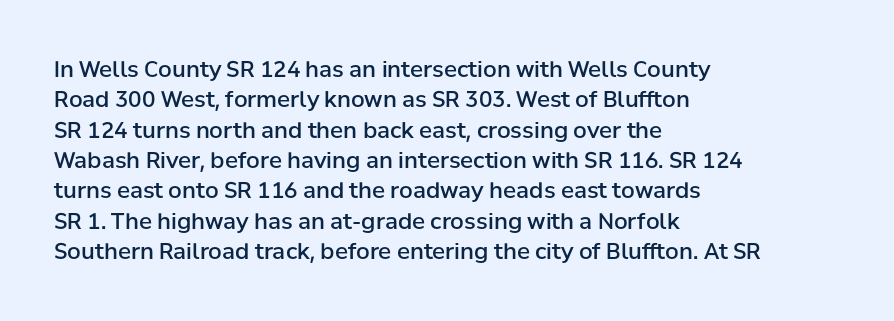
The lines sit at an ordinary, default distance from one another. Letter spacing: default. Check under the words: just untouched page. In terms of weight, the rendering is demibold, just under bold. Short and long lines alike share a common starting point at left. Quick note: not italic, upright.
